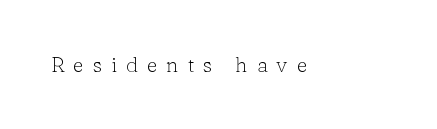
{"italic": "no", "bold": "no", "underline": "no", "letter_spacing": "wide", "letter_spacing_em": 0.43, "glyph_px": 21}
